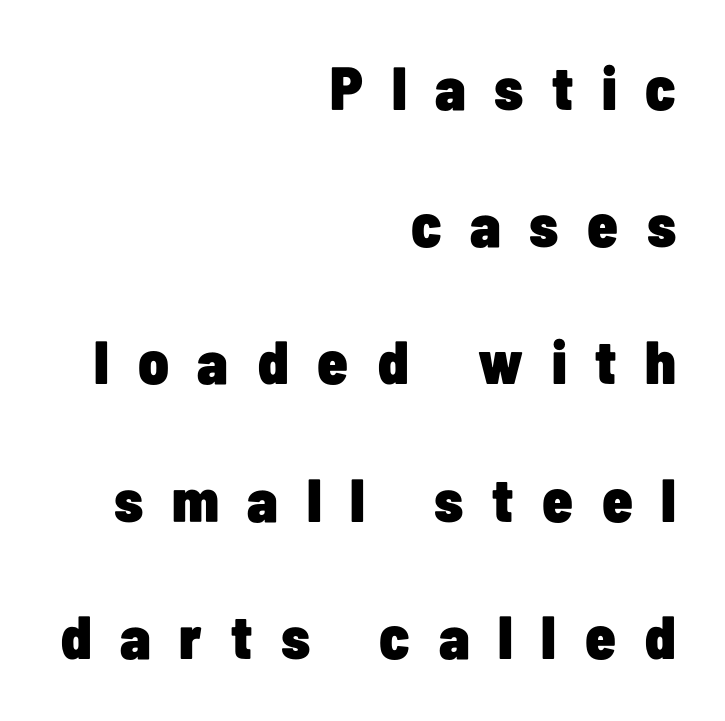
{"serif": "no", "italic": "no", "bold": "yes", "weight": "heavy", "width": "condensed", "stroke_contrast": "low", "x_height": "medium", "monospaced": "no", "underline": "no", "align": "right", "line_spacing": "loose", "line_spacing_ratio": 2.25, "letter_spacing": "wide", "letter_spacing_em": 0.47, "glyph_px": 61}
